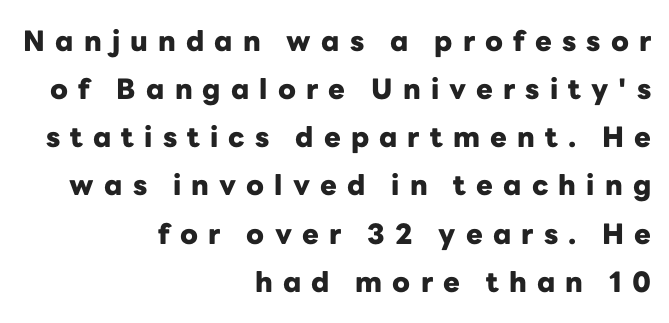
Spacing verdict: proportional, widths tailored to each character. Letters rest on an invisible, unmarked baseline. Look at the stroke-to-counter ratio: heavy, a bold. Typeset ragged left — the right edge is the straight one.
